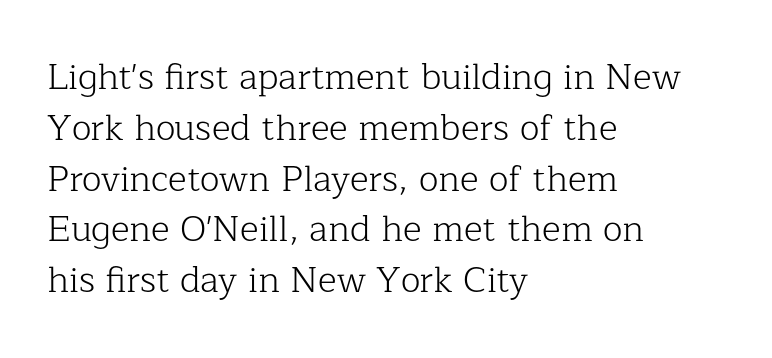
The image shows 36 px light serif type, upright; set left-aligned, normal line spacing (1.41x), normal letter spacing, not underlined; low stroke contrast and a medium x-height.
